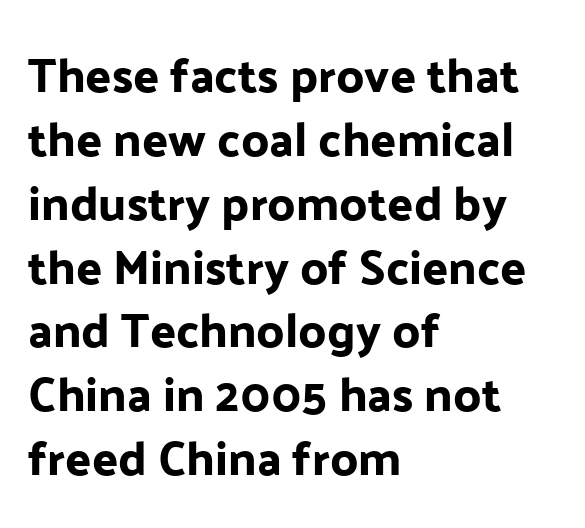
Rows of type keep a routine distance in the vertical direction. Tracking here is standard; glyphs follow each other at the usual distance. The specimen omits any rule beneath the text block's lines. These lines are rendered in a variable-pitch font.
